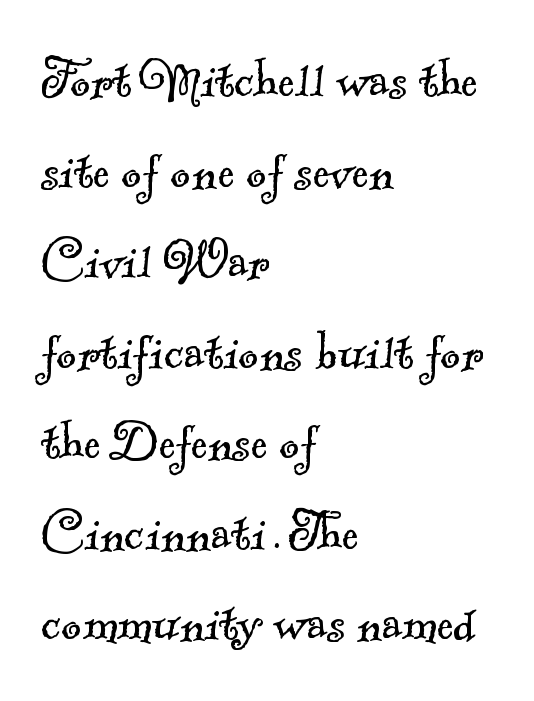
The image shows 62 px light serif type; set left-aligned, normal line spacing (1.46x), normal letter spacing, not underlined; a small x-height.
